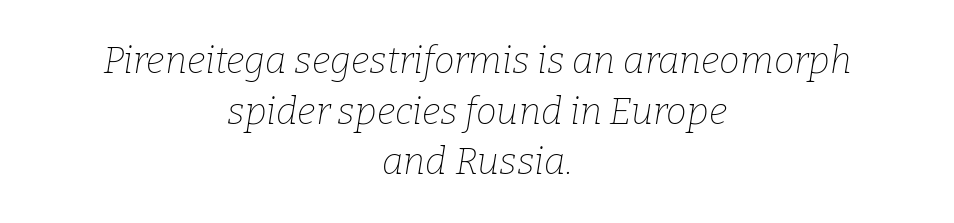
The image shows 37 px thin serif type, italic (leaning right); set centered, normal line spacing (1.37x), normal letter spacing, not underlined; low stroke contrast and a medium x-height.
